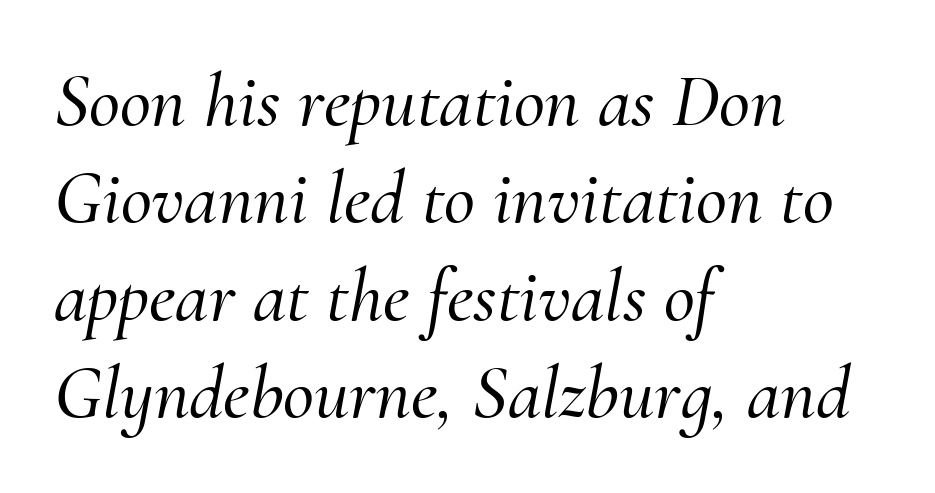
The image shows 76 px serif type, italic (leaning right); set left-aligned, normal line spacing (1.28x), normal letter spacing, not underlined; medium stroke contrast and a small x-height.
